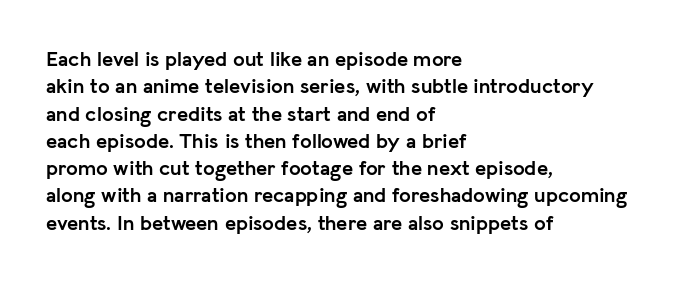
{"italic": "no", "bold": "yes", "underline": "no", "align": "left", "line_spacing": "normal", "line_spacing_ratio": 1.3, "letter_spacing": "normal", "letter_spacing_em": 0.0, "glyph_px": 21}
